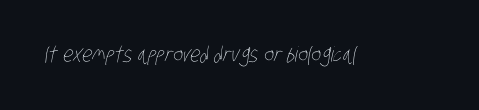
Q: Is the text bold? A: No.
Q: Is the text underlined? A: No.
Q: Is the spacing between letters normal or unusually wide? A: Normal.
